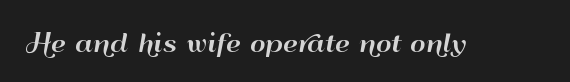
{"underline": "no", "letter_spacing": "normal", "letter_spacing_em": 0.0, "glyph_px": 24}
